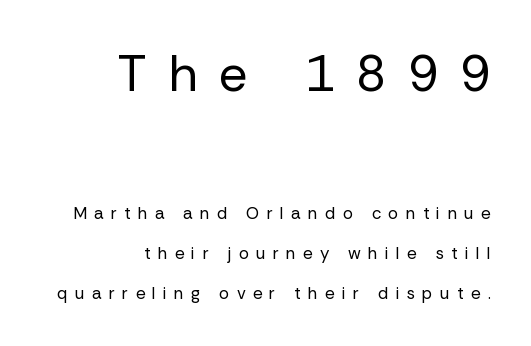
{"serif": "no", "italic": "no", "bold": "no", "weight": "regular", "width": "normal", "stroke_contrast": "low", "x_height": "medium", "monospaced": "no", "underline": "no", "align": "right", "line_spacing": "loose", "line_spacing_ratio": 2.37, "letter_spacing": "wide", "letter_spacing_em": 0.42, "larger_block": "first", "size_ratio": 3.0, "glyph_px": 51}
